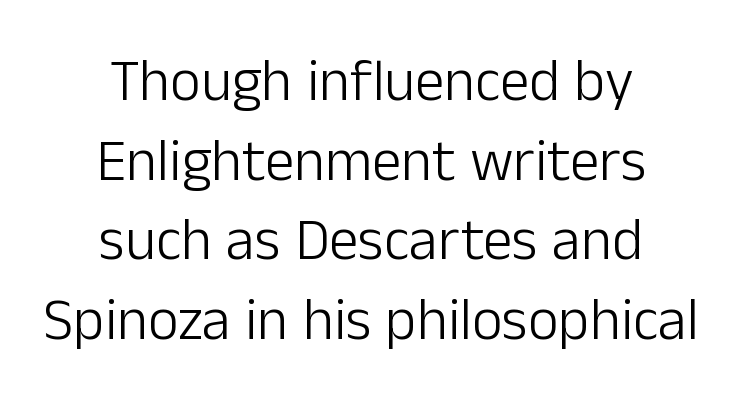
{"serif": "no", "italic": "no", "bold": "no", "weight": "light", "width": "normal", "stroke_contrast": "low", "x_height": "medium", "monospaced": "no", "underline": "no", "align": "center", "line_spacing": "normal", "line_spacing_ratio": 1.35, "letter_spacing": "normal", "letter_spacing_em": 0.0, "glyph_px": 59}
